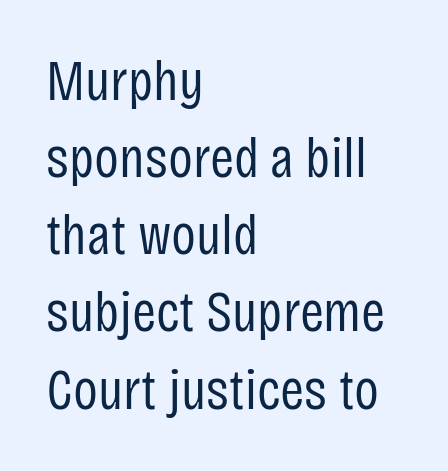
To sum up the face: it is a sans, with no serifs. Horizontal alignment here is leftward, the default for most running prose. The typesetting does not lean heavy: it is not bold. A typesetter would call this leading conventional body-copy spacing.
